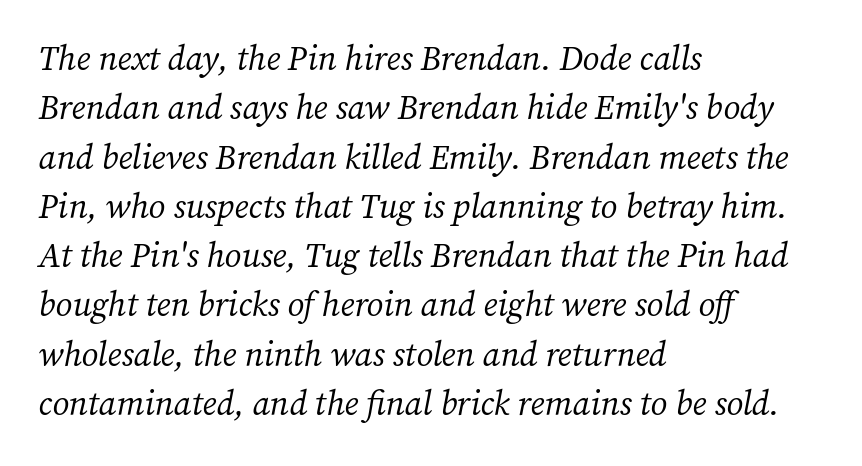
The image shows 34 px regular-weight serif type, italic (leaning right); set left-aligned, normal line spacing (1.45x), normal letter spacing, not underlined; medium stroke contrast and a medium x-height.
